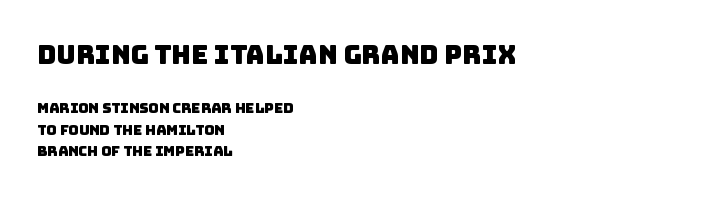
Q: Is the text underlined? A: No.
Q: How is the paragraph aligned? A: Left-aligned.
Q: Is the spacing between letters normal or unusually wide? A: Normal.
Q: Is the spacing between lines tight, normal or loose? A: Normal.
Q: Which block of text is set in a larger size, the first (top) or the second (bottom)? A: The first (top) one.
